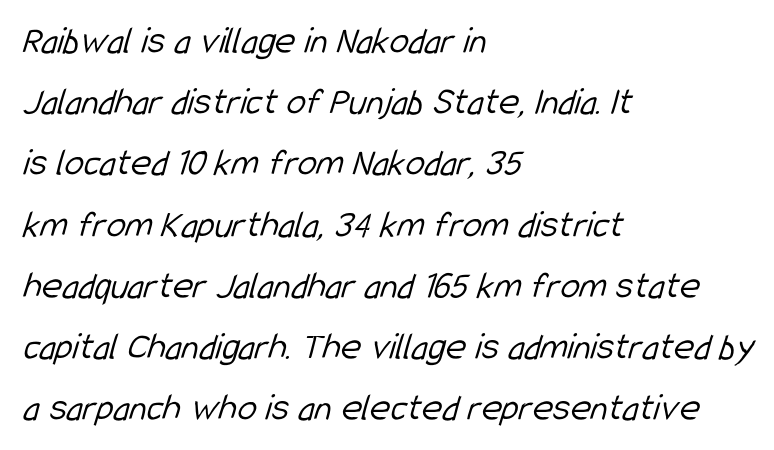
{"serif": "no", "bold": "no", "weight": "light", "width": "condensed", "stroke_contrast": "low", "x_height": "medium", "monospaced": "no", "underline": "no", "align": "left", "line_spacing": "normal", "line_spacing_ratio": 1.57, "letter_spacing": "normal", "letter_spacing_em": 0.0, "glyph_px": 39}
